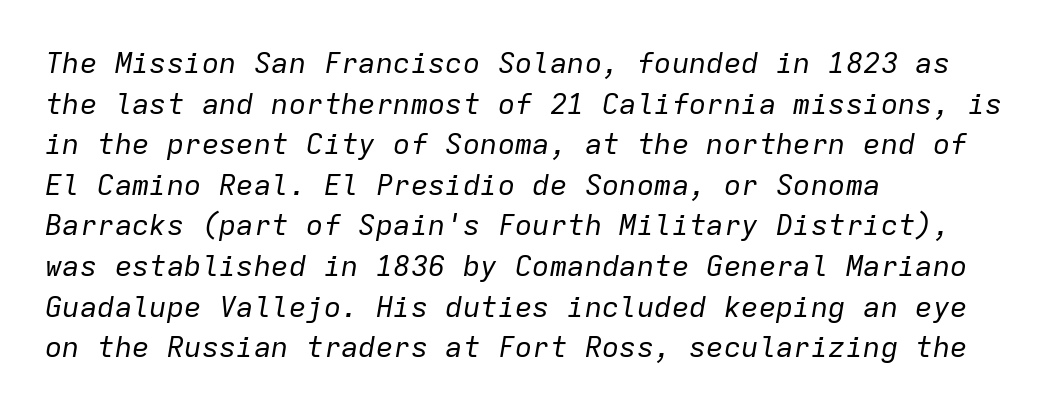
This sample keeps an unexceptional amount of space between lines. Spacing between characters is what you'd get straight out of the box. Rendered with sloped, italic letterforms. This sample has the even, mechanical cadence of fixed-width lettering. Line starts are locked; line ends wander.
